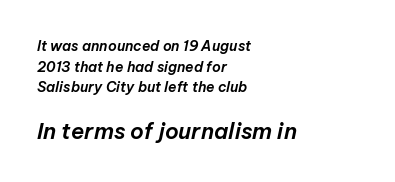
{"italic": "yes", "lean": "right", "slant_degrees": 12, "underline": "no", "align": "left", "line_spacing": "normal", "line_spacing_ratio": 1.48, "letter_spacing": "normal", "letter_spacing_em": 0.0, "larger_block": "second", "size_ratio": 1.57, "glyph_px": 22}
